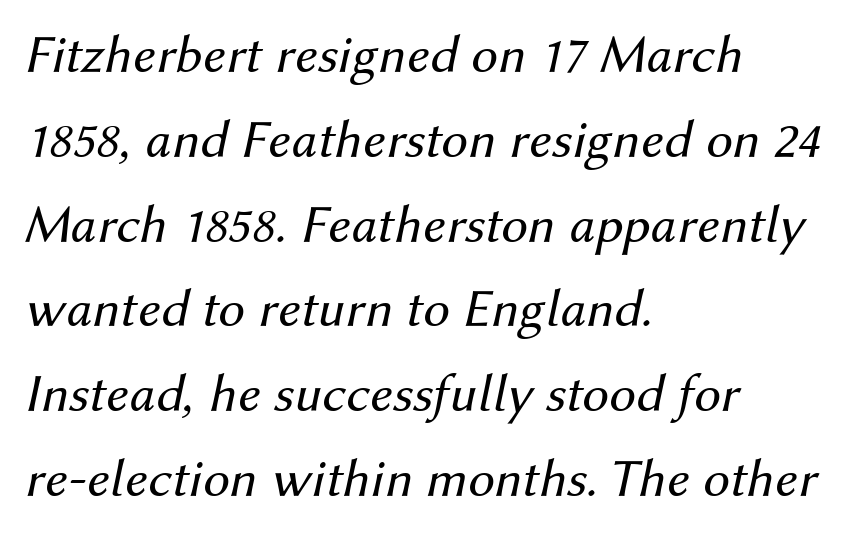
Spacing between characters is what you'd get straight out of the box. The foot of each line stays bare and open. The passage shown is not bold in any degree. Leading: standard. The lines are quadded left.
